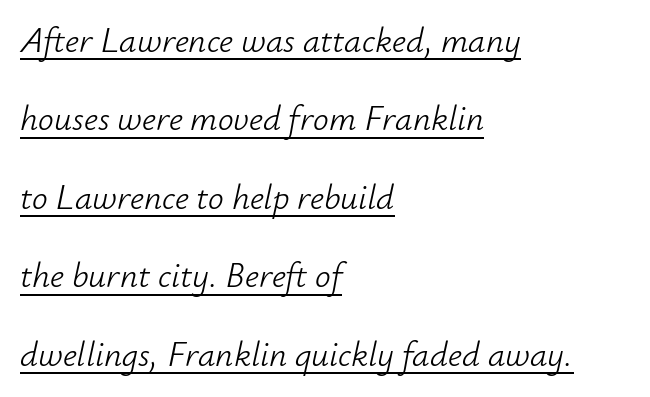
Q: Is the text bold? A: No.
Q: Is the text italic (slanted)? A: Yes, it leans right by about 12 degrees.
Q: Is the text underlined? A: Yes.
Q: How is the paragraph aligned? A: Left-aligned.
Q: Is the spacing between letters normal or unusually wide? A: Normal.
Q: Is the spacing between lines tight, normal or loose? A: Loose.
Q: Width (condensed, normal, or wide)? A: Normal.
Q: Stroke contrast? A: Low.
Q: x-height? A: Small.
Q: Monospaced? A: No.
